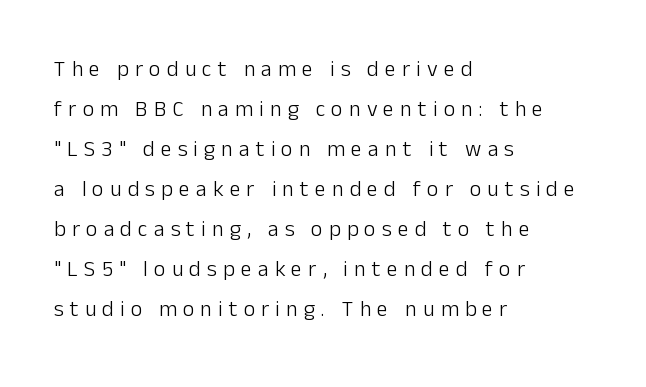
A light-to-regular cut is what we see here. The letters are spread apart with noticeably loose tracking. The rendering anchors every line to the left-hand side. Descenders hang freely into open space. The typography opts for an upright posture over an oblique one.
